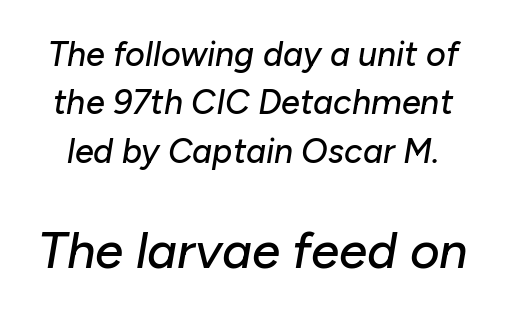
Looks like regular typesetting: each glyph gets only the width it needs. The letterforms sit shoulder to shoulder at normal distance. Underline: absent. Typesetter's note — lower block bumped up in size, upper block left smaller. The whole block is typeset with a tilt. Successive baselines arrive at the customary interval.
